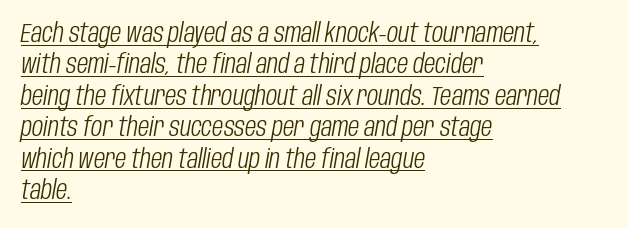
All the whitespace from short lines collects on the right. Stems and bowls with no extra thickness — not bold. What decoration does the sample have? An underline. The glyphs look as if they've been sheared to an angle.
